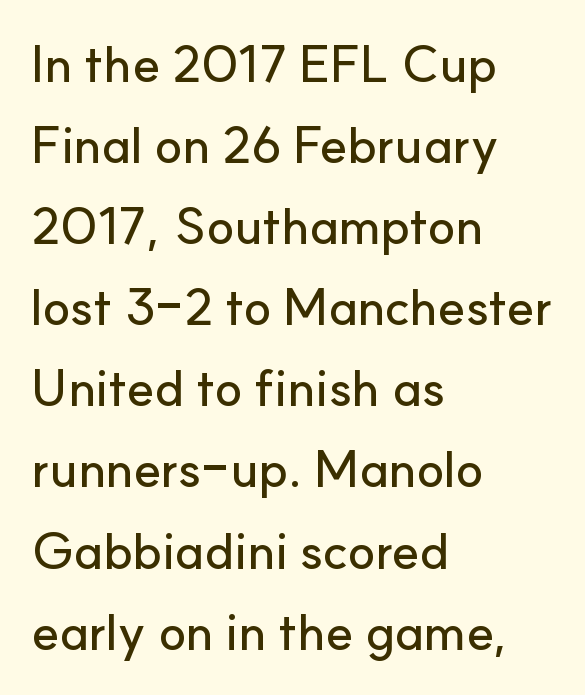
Q: Is the text italic (slanted)? A: No, it is upright.
Q: Is the typeface a serif or a sans-serif typeface? A: Sans-serif.
Q: Is the text underlined? A: No.
Q: How is the paragraph aligned? A: Left-aligned.
Q: Is the spacing between letters normal or unusually wide? A: Normal.
Q: Is the spacing between lines tight, normal or loose? A: Normal.
Q: Width (condensed, normal, or wide)? A: Normal.
Q: Stroke contrast? A: Low.
Q: x-height? A: Small.
Q: Monospaced? A: No.
